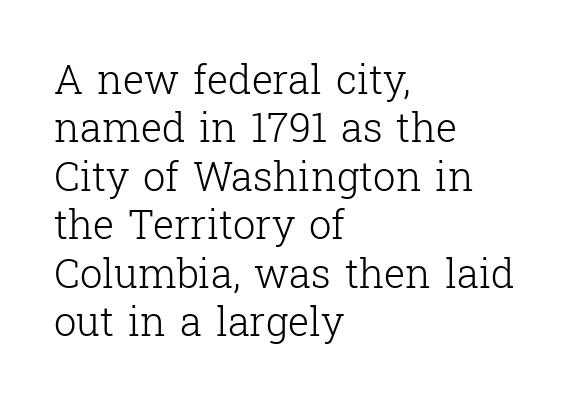
The image shows 40 px light serif type, upright; set left-aligned, line spacing 1.21x, normal letter spacing, not underlined; low stroke contrast and a medium x-height.
